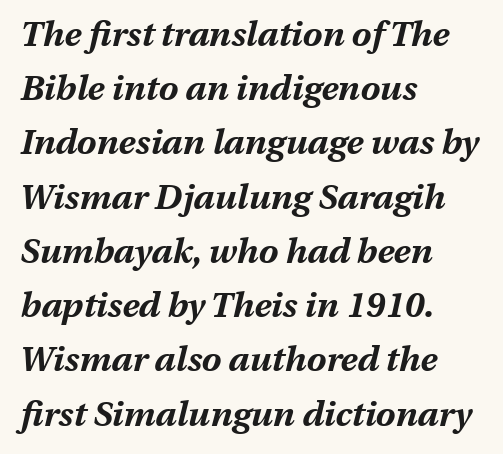
{"italic": "yes", "lean": "right", "slant_degrees": 13, "bold": "yes", "weight": "bold", "width": "normal", "stroke_contrast": "medium", "x_height": "medium", "monospaced": "no", "underline": "no", "align": "left", "line_spacing": "normal", "line_spacing_ratio": 1.55, "letter_spacing": "normal", "letter_spacing_em": 0.0, "glyph_px": 35}
